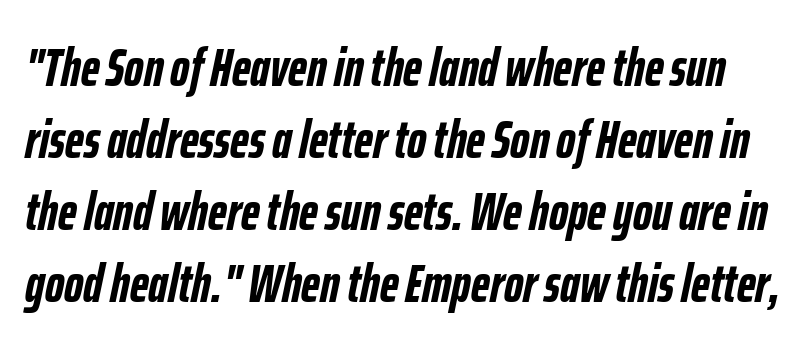
Q: Is the text bold? A: Yes.
Q: Is the text italic (slanted)? A: Yes, it leans right by about 12 degrees.
Q: Is the text underlined? A: No.
Q: Is the spacing between letters normal or unusually wide? A: Normal.
Q: Is the spacing between lines tight, normal or loose? A: Normal.
Q: Width (condensed, normal, or wide)? A: Condensed.
Q: Stroke contrast? A: Low.
Q: x-height? A: Medium.
Q: Monospaced? A: No.
